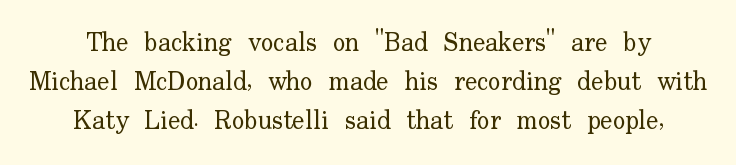
{"italic": "no", "bold": "no", "underline": "no", "align": "center", "line_spacing": "normal", "line_spacing_ratio": 1.5, "letter_spacing": "normal", "letter_spacing_em": 0.0, "glyph_px": 26}
